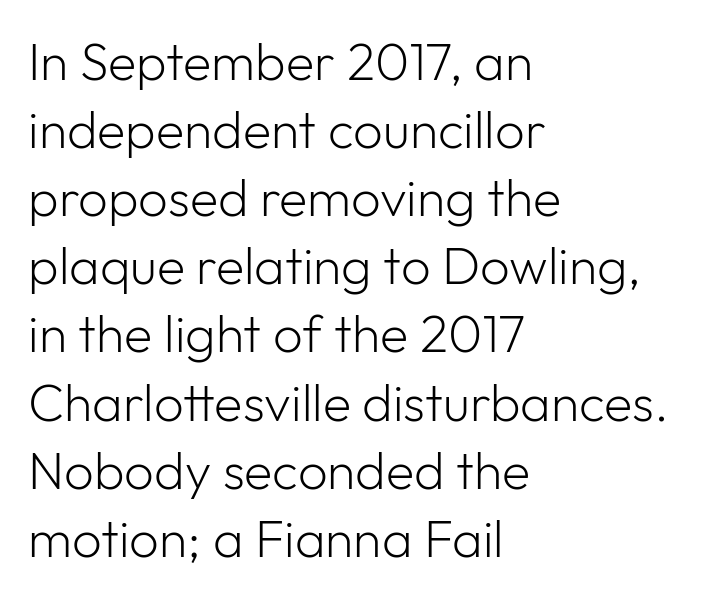
{"serif": "no", "italic": "no", "bold": "no", "weight": "light", "width": "normal", "stroke_contrast": "low", "x_height": "medium", "monospaced": "no", "underline": "no", "align": "left", "line_spacing": "normal", "line_spacing_ratio": 1.31, "letter_spacing": "normal", "letter_spacing_em": 0.0, "glyph_px": 52}
